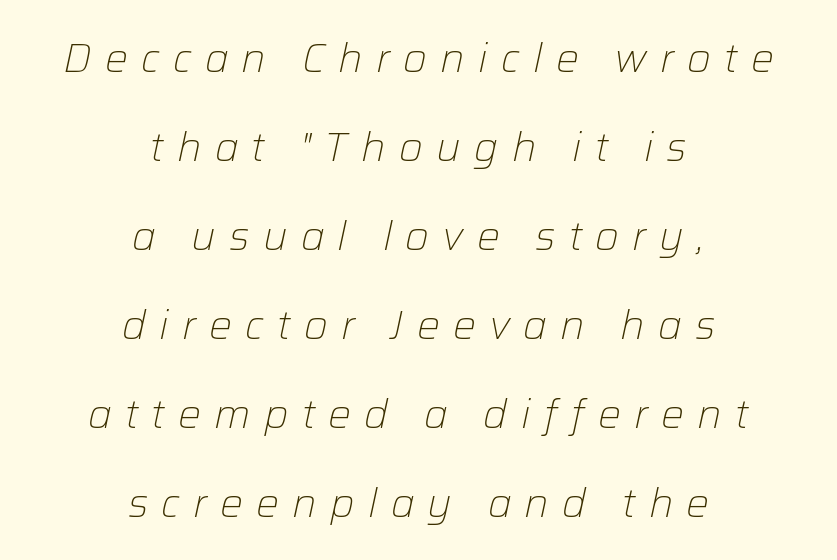
The image shows 41 px light type, italic (leaning right); set centered, loose line spacing (2.17x), unusually wide letter spacing (+0.32 em), not underlined; low stroke contrast and a medium x-height.
